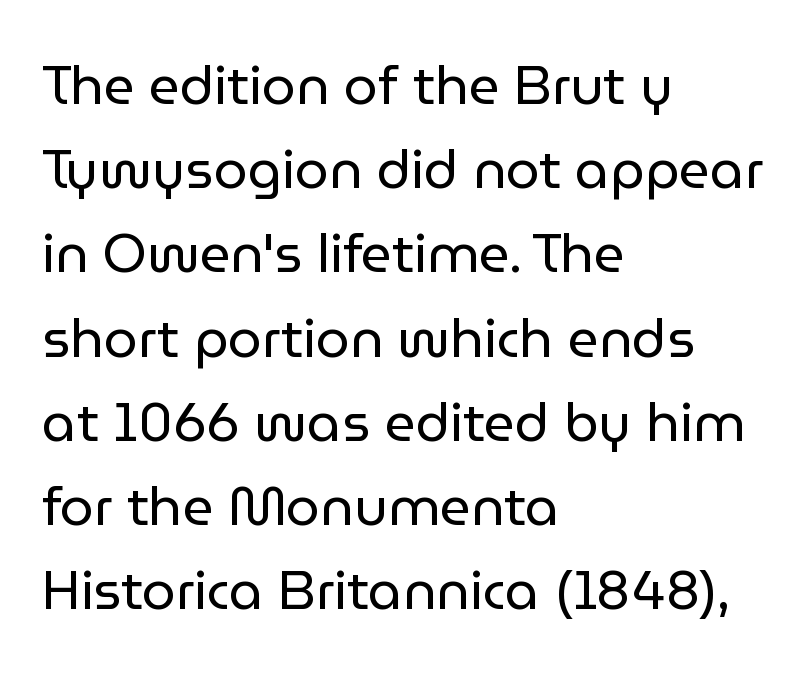
Q: Is the text bold? A: No.
Q: Is the text italic (slanted)? A: No, it is upright.
Q: Is the typeface a serif or a sans-serif typeface? A: Sans-serif.
Q: Is the text underlined? A: No.
Q: How is the paragraph aligned? A: Left-aligned.
Q: Is the spacing between letters normal or unusually wide? A: Normal.
Q: Is the spacing between lines tight, normal or loose? A: Normal.
Q: Width (condensed, normal, or wide)? A: Normal.
Q: Stroke contrast? A: Low.
Q: x-height? A: Medium.
Q: Monospaced? A: No.
